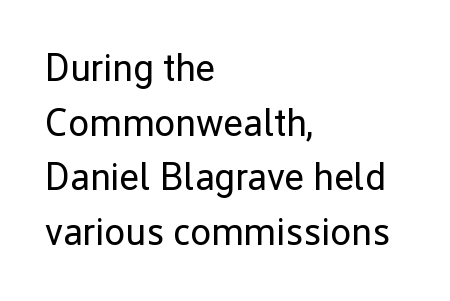
The image shows 38 px regular-weight sans-serif type, upright; set left-aligned, normal line spacing (1.44x), normal letter spacing, not underlined; low stroke contrast and a medium x-height.
